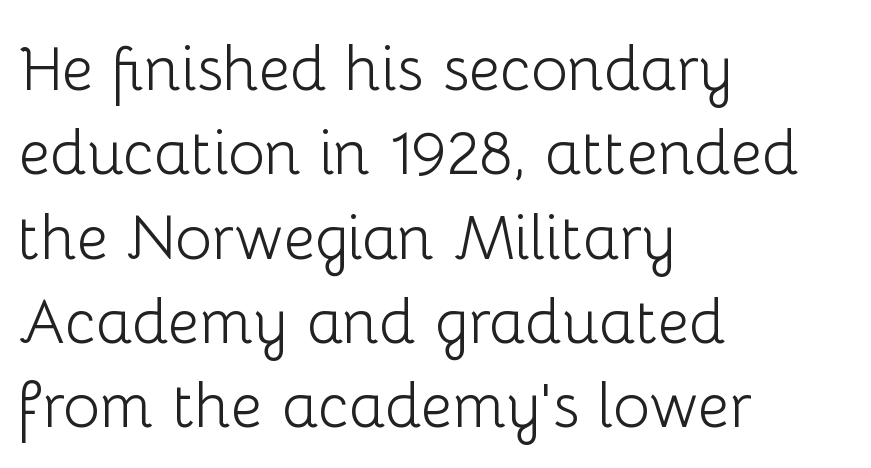
The image shows 62 px light sans-serif type, upright; set left-aligned, normal line spacing (1.36x), normal letter spacing, not underlined; low stroke contrast and a medium x-height.
